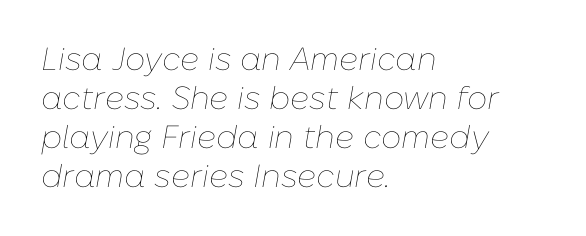
{"italic": "yes", "lean": "right", "slant_degrees": 10, "bold": "no", "weight": "thin", "width": "normal", "stroke_contrast": "low", "x_height": "medium", "monospaced": "no", "underline": "no", "align": "left", "line_spacing_ratio": 1.22, "letter_spacing": "normal", "letter_spacing_em": 0.0, "glyph_px": 32}
